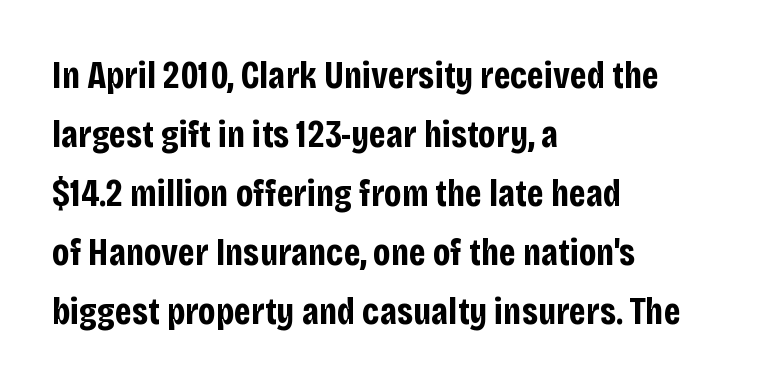
{"serif": "no", "italic": "no", "bold": "yes", "weight": "bold", "width": "condensed", "stroke_contrast": "low", "x_height": "large", "monospaced": "no", "underline": "no", "align": "left", "line_spacing": "normal", "line_spacing_ratio": 1.55, "letter_spacing": "normal", "letter_spacing_em": 0.0, "glyph_px": 38}
